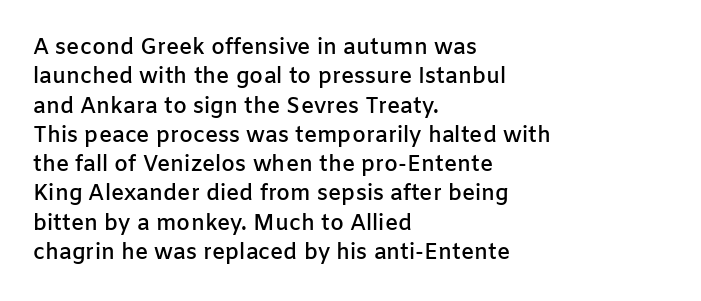
{"italic": "no", "bold": "semi", "underline": "no", "align": "left", "line_spacing": "normal", "line_spacing_ratio": 1.33, "letter_spacing": "normal", "letter_spacing_em": 0.0, "glyph_px": 22}
